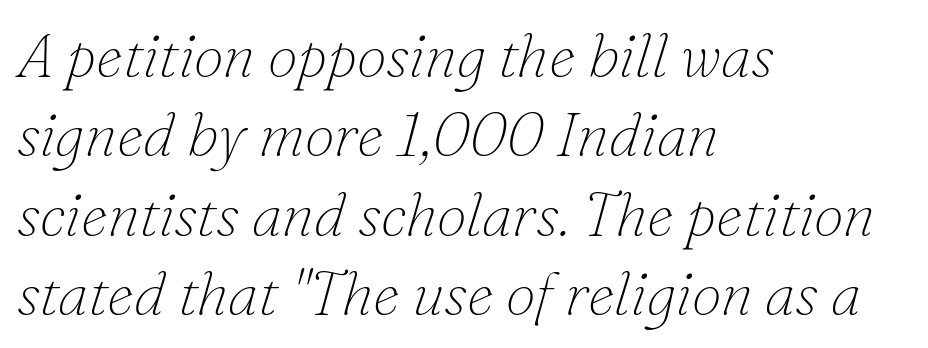
{"serif": "yes", "italic": "yes", "lean": "right", "slant_degrees": 16, "bold": "no", "weight": "thin", "width": "normal", "stroke_contrast": "low", "x_height": "small", "monospaced": "no", "underline": "no", "align": "left", "line_spacing": "normal", "line_spacing_ratio": 1.3, "letter_spacing": "normal", "letter_spacing_em": 0.0, "glyph_px": 61}
